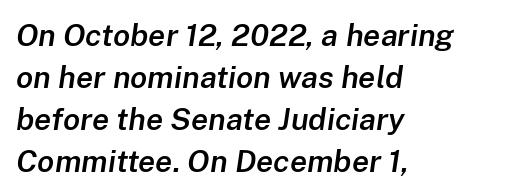
The image shows 31 px semibold type, italic (leaning right); set left-aligned, normal line spacing (1.36x), normal letter spacing, not underlined; low stroke contrast and a medium x-height.
